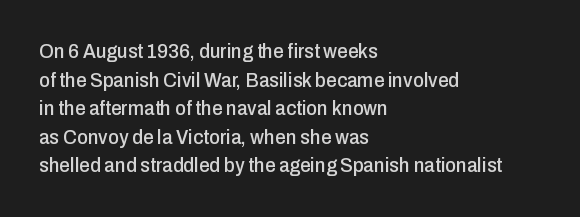
Q: Is the text italic (slanted)? A: No, it is upright.
Q: Is the text underlined? A: No.
Q: How is the paragraph aligned? A: Left-aligned.
Q: Is the spacing between letters normal or unusually wide? A: Normal.
Q: Is the spacing between lines tight, normal or loose? A: Normal.
